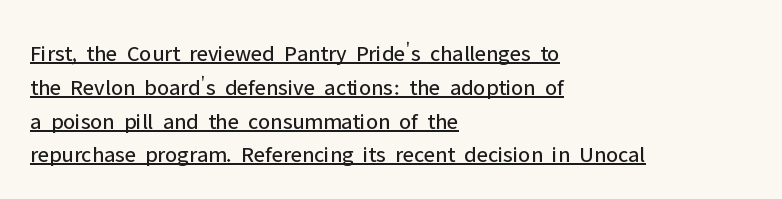
Q: Is the text bold? A: No.
Q: Is the text italic (slanted)? A: No, it is upright.
Q: Is the text underlined? A: Yes.
Q: How is the paragraph aligned? A: Left-aligned.
Q: Is the spacing between letters normal or unusually wide? A: Normal.
Q: Is the spacing between lines tight, normal or loose? A: Normal.
